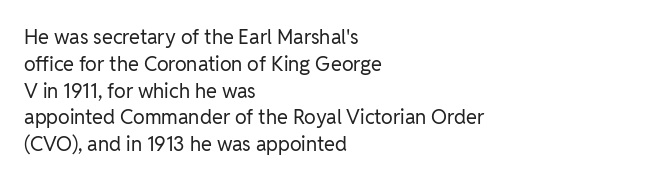
Q: Is the text bold? A: No.
Q: Is the text italic (slanted)? A: No, it is upright.
Q: Is the text underlined? A: No.
Q: How is the paragraph aligned? A: Left-aligned.
Q: Is the spacing between letters normal or unusually wide? A: Normal.
Q: Is the spacing between lines tight, normal or loose? A: Normal.
